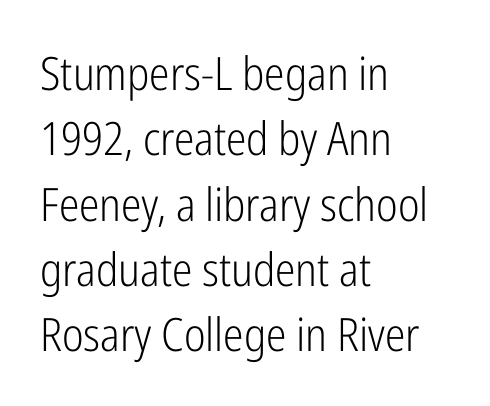
Q: Is the text bold? A: No.
Q: Is the text italic (slanted)? A: No, it is upright.
Q: Is the typeface a serif or a sans-serif typeface? A: Sans-serif.
Q: Is the text underlined? A: No.
Q: How is the paragraph aligned? A: Left-aligned.
Q: Is the spacing between letters normal or unusually wide? A: Normal.
Q: Is the spacing between lines tight, normal or loose? A: Normal.
Q: Width (condensed, normal, or wide)? A: Condensed.
Q: Stroke contrast? A: Low.
Q: x-height? A: Medium.
Q: Monospaced? A: No.
